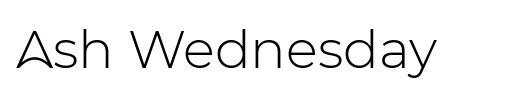
Varying glyph widths throughout — classic text-font behaviour. This sample uses a sans-serif face. Heaviness? Minimal to ordinary, like unemphasized prose. The foot of each line stays bare and open. The gaps between neighbouring characters are ordinary and unremarkable.
